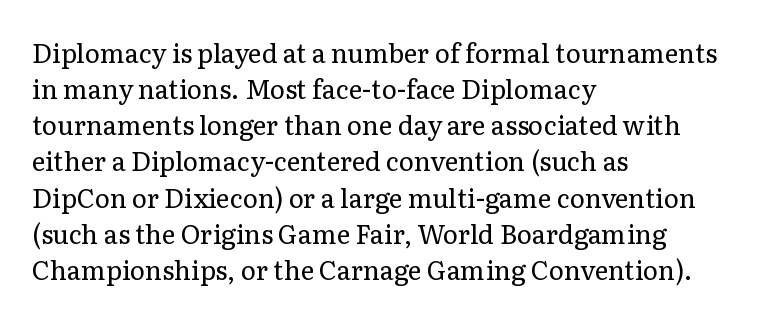
Teacher's note: observe the even left margin — that is flush-left alignment. Students, note that the glyphs here touch the page at normal intervals. Do the letters lean? They stand straight. Descenders hang freely into open space. Stem width sits at or under what a default text font uses.
